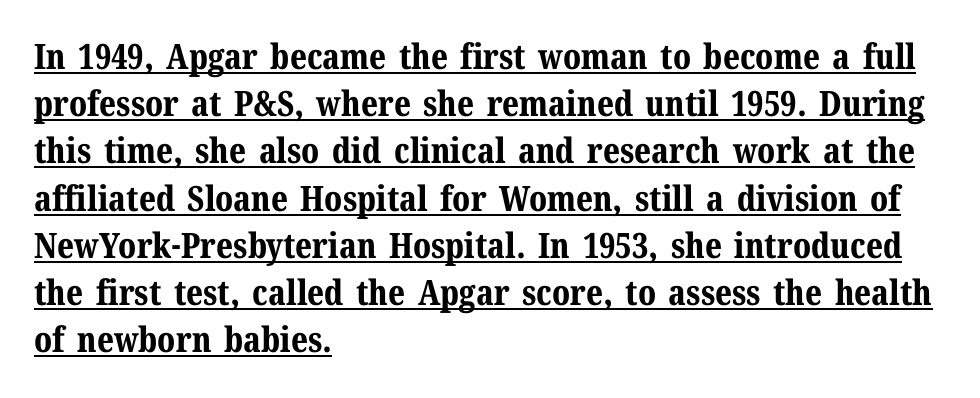
Q: Is the text bold? A: Yes.
Q: Is the text italic (slanted)? A: No, it is upright.
Q: Is the typeface a serif or a sans-serif typeface? A: Serif.
Q: Is the text underlined? A: Yes.
Q: How is the paragraph aligned? A: Left-aligned.
Q: Is the spacing between letters normal or unusually wide? A: Normal.
Q: Is the spacing between lines tight, normal or loose? A: Normal.
Q: Width (condensed, normal, or wide)? A: Normal.
Q: Stroke contrast? A: Medium.
Q: x-height? A: Medium.
Q: Monospaced? A: No.
